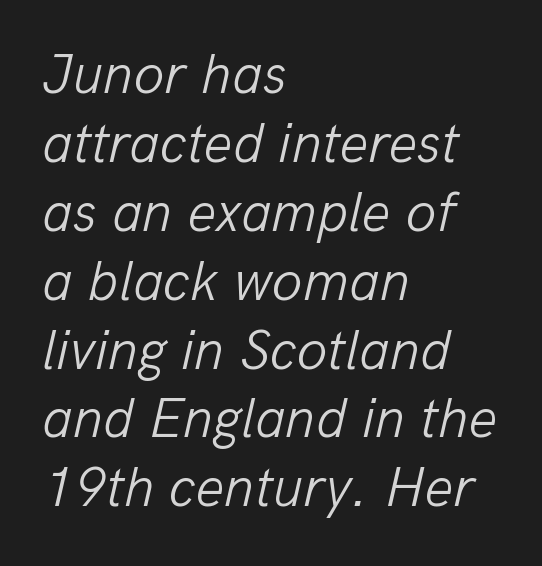
The image shows 56 px light type, italic (leaning right); set left-aligned, line spacing 1.23x, normal letter spacing, not underlined; low stroke contrast and a medium x-height.
